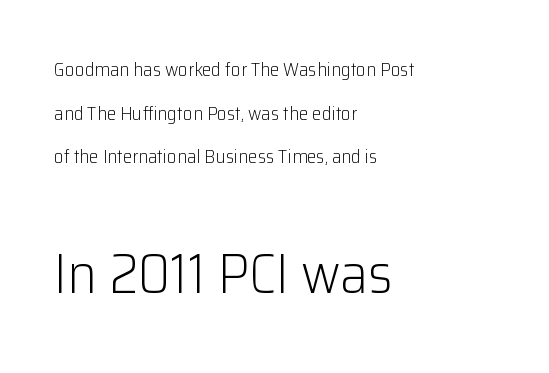
{"serif": "no", "italic": "no", "bold": "no", "weight": "light", "width": "normal", "stroke_contrast": "low", "x_height": "medium", "monospaced": "no", "underline": "no", "align": "left", "line_spacing": "loose", "line_spacing_ratio": 2.29, "letter_spacing": "normal", "letter_spacing_em": 0.0, "larger_block": "second", "size_ratio": 2.95, "glyph_px": 56}
